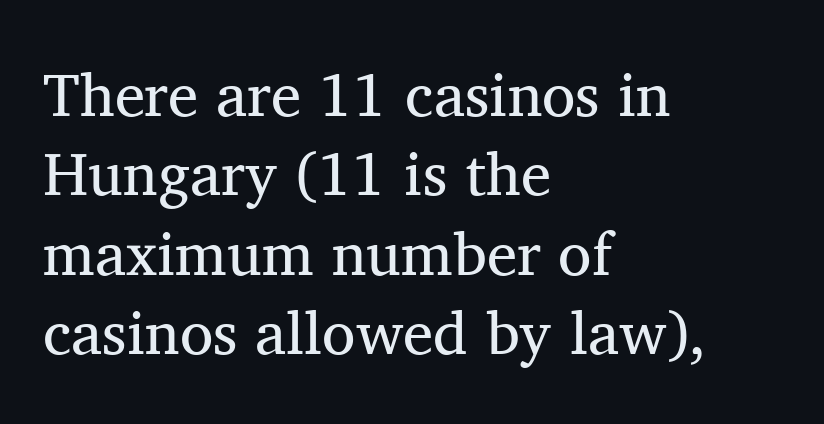
Q: Is the text bold? A: No.
Q: Is the text italic (slanted)? A: No, it is upright.
Q: Is the typeface a serif or a sans-serif typeface? A: Serif.
Q: Is the text underlined? A: No.
Q: How is the paragraph aligned? A: Left-aligned.
Q: Is the spacing between letters normal or unusually wide? A: Normal.
Q: Is the spacing between lines tight, normal or loose? A: Normal.
Q: Width (condensed, normal, or wide)? A: Normal.
Q: Stroke contrast? A: Medium.
Q: x-height? A: Medium.
Q: Monospaced? A: No.
